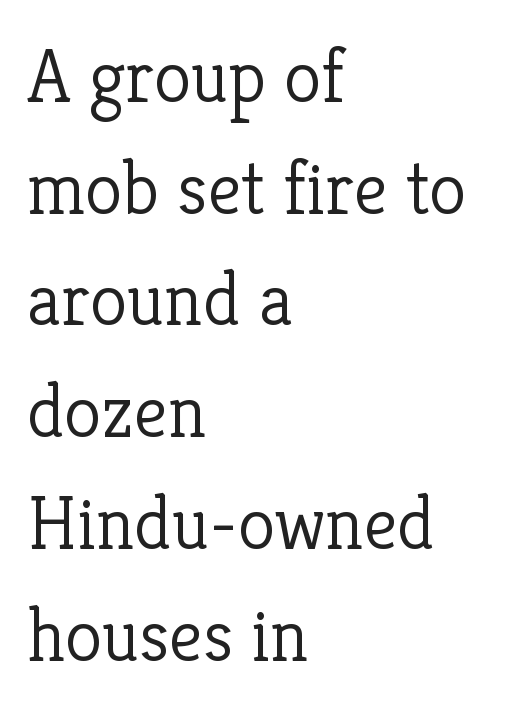
Q: Is the text bold? A: No.
Q: Is the text italic (slanted)? A: No, it is upright.
Q: Is the typeface a serif or a sans-serif typeface? A: Serif.
Q: Is the text underlined? A: No.
Q: How is the paragraph aligned? A: Left-aligned.
Q: Is the spacing between letters normal or unusually wide? A: Normal.
Q: Is the spacing between lines tight, normal or loose? A: Normal.
Q: Width (condensed, normal, or wide)? A: Normal.
Q: Stroke contrast? A: Low.
Q: x-height? A: Medium.
Q: Monospaced? A: No.
